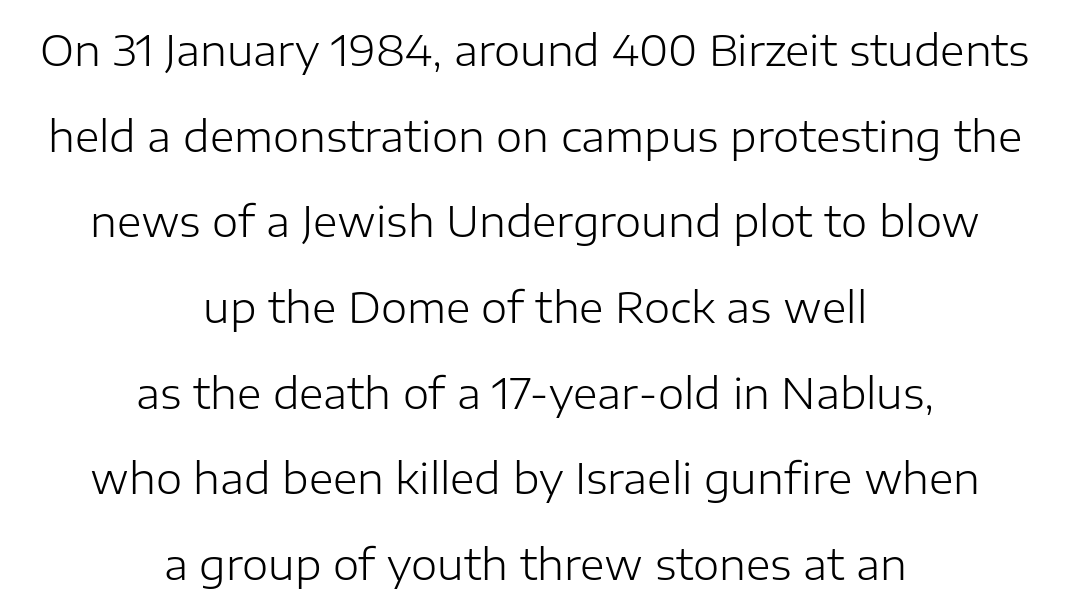
{"serif": "no", "italic": "no", "bold": "no", "weight": "light", "width": "normal", "stroke_contrast": "low", "x_height": "medium", "monospaced": "no", "underline": "no", "align": "center", "line_spacing": "loose", "line_spacing_ratio": 2.04, "letter_spacing": "normal", "letter_spacing_em": 0.0, "glyph_px": 42}
